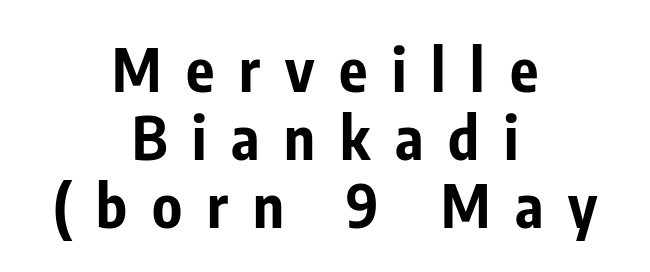
The image shows 59 px bold, condensed sans-serif type, upright; set centered, tight line spacing (1.15x), unusually wide letter spacing (+0.42 em), not underlined; low stroke contrast and a medium x-height.
